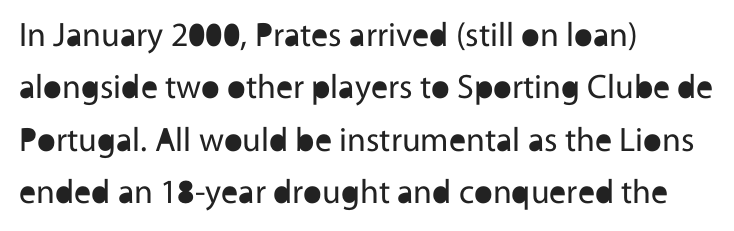
Q: Is the text bold? A: No.
Q: Is the text italic (slanted)? A: No, it is upright.
Q: Is the typeface a serif or a sans-serif typeface? A: Sans-serif.
Q: Is the text underlined? A: No.
Q: How is the paragraph aligned? A: Left-aligned.
Q: Is the spacing between letters normal or unusually wide? A: Normal.
Q: Is the spacing between lines tight, normal or loose? A: Normal.
Q: Width (condensed, normal, or wide)? A: Normal.
Q: x-height? A: Medium.
Q: Monospaced? A: No.
